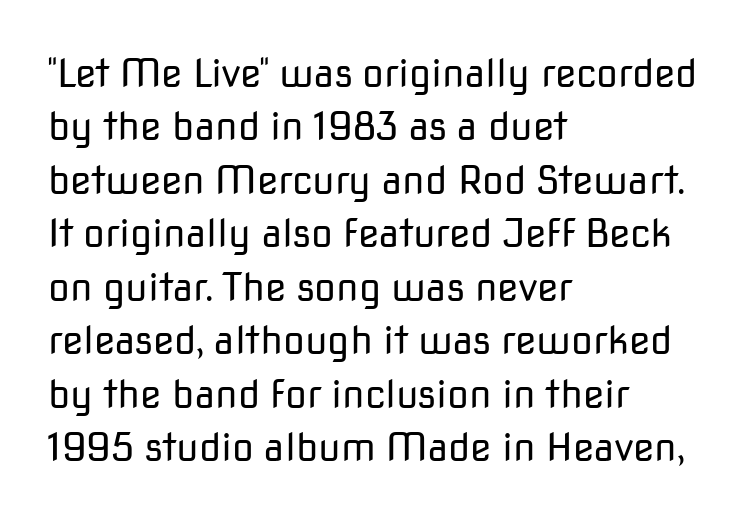
The image shows 39 px regular-weight sans-serif type, upright; set left-aligned, normal line spacing (1.37x), normal letter spacing, not underlined; low stroke contrast and a medium x-height.
